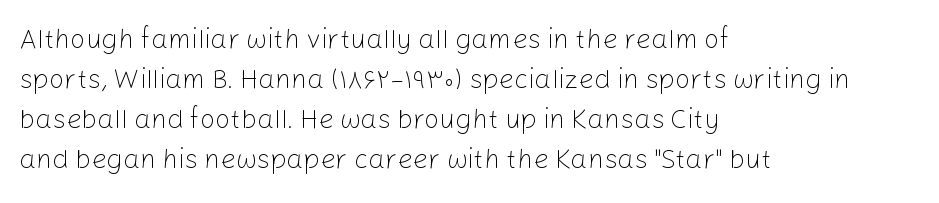
{"italic": "no", "bold": "no", "underline": "no", "align": "left", "line_spacing": "normal", "line_spacing_ratio": 1.48, "letter_spacing": "normal", "letter_spacing_em": 0.0, "glyph_px": 27}
